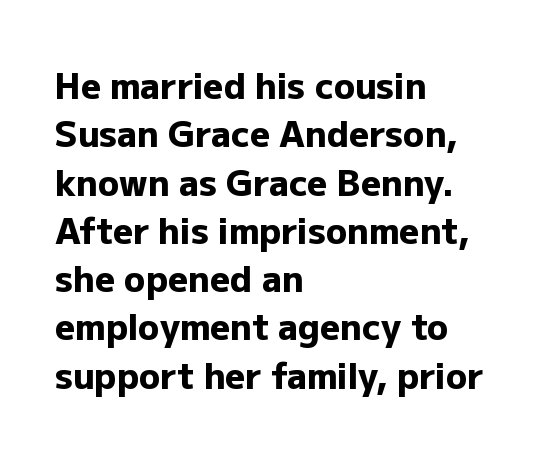
The image shows 35 px heavy sans-serif type, upright; set left-aligned, normal line spacing (1.38x), normal letter spacing, not underlined; low stroke contrast and a medium x-height.
